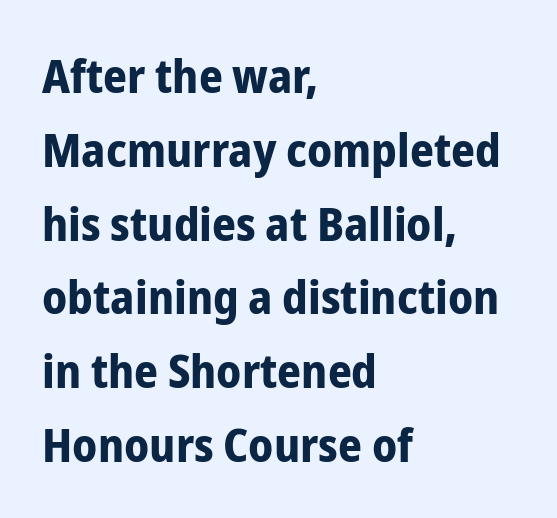
Visually the block forms a straight wall on the left and a jagged coastline on the right. The typesetting leans heavy: a genuine bold. The letters advance in unequal steps, a hallmark of proportional type. Posture: vertical. This sample uses a sans-serif face.
